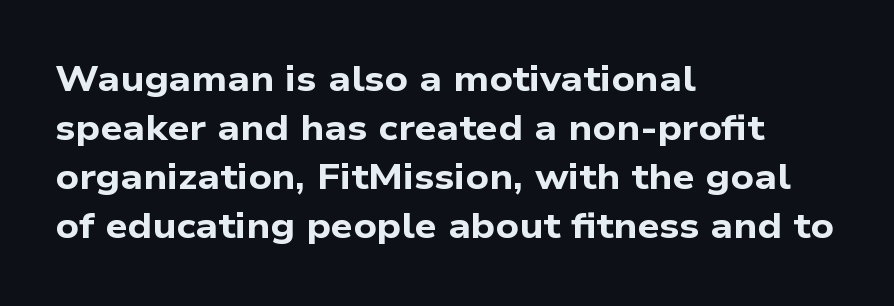
{"serif": "no", "bold": "yes", "weight": "bold", "width": "wide", "stroke_contrast": "low", "x_height": "medium", "monospaced": "no", "underline": "no", "align": "left", "line_spacing": "normal", "line_spacing_ratio": 1.4, "letter_spacing": "normal", "letter_spacing_em": 0.0, "glyph_px": 35}
